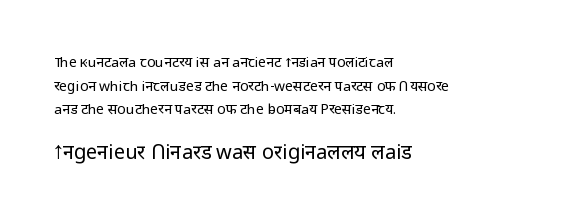
Q: Is the text bold? A: No.
Q: Is the text italic (slanted)? A: No, it is upright.
Q: Is the text underlined? A: No.
Q: How is the paragraph aligned? A: Left-aligned.
Q: Is the spacing between letters normal or unusually wide? A: Normal.
Q: Is the spacing between lines tight, normal or loose? A: Normal.
Q: Which block of text is set in a larger size, the first (top) or the second (bottom)? A: The second (bottom) one.
